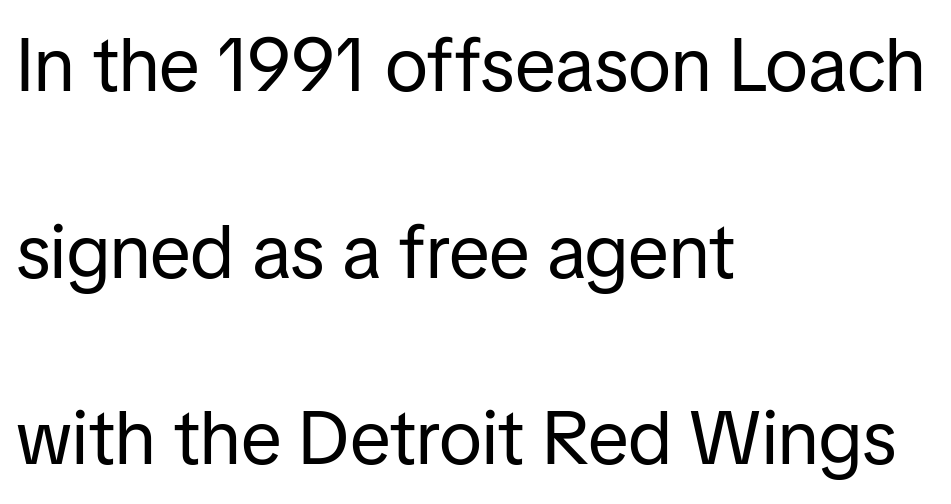
The image shows 75 px regular-weight sans-serif type, upright; set left-aligned, loose line spacing (2.49x), normal letter spacing, not underlined; low stroke contrast and a medium x-height.
